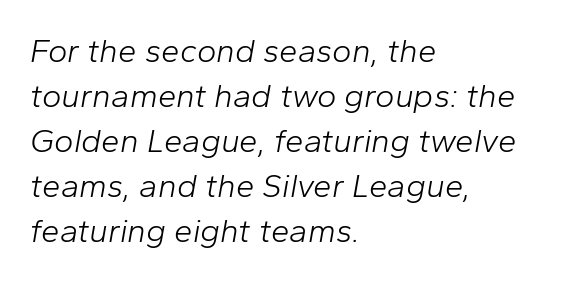
The letters sit at their default tracking, neither squeezed nor spread. Vertical spacing — default. Think of a printed novel: that variable character pitch is what you see here. Style check: oblique. Stroke mass is kept to a normal reading level or below.
